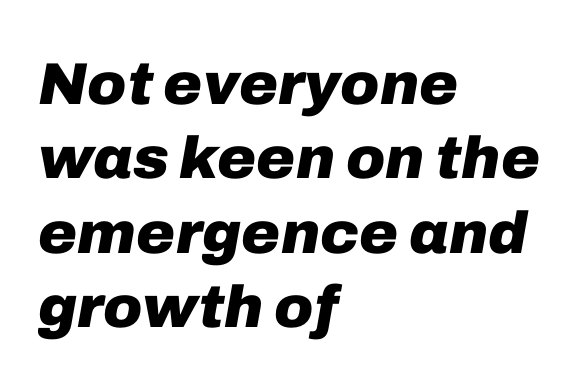
The image shows 59 px heavy type, italic (leaning right); set left-aligned, normal line spacing (1.26x), normal letter spacing, not underlined; low stroke contrast and a medium x-height.
